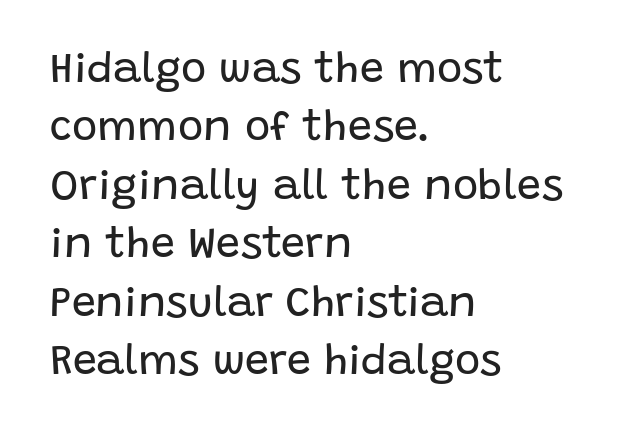
The image shows 43 px regular-weight sans-serif type, upright; set left-aligned, normal line spacing (1.36x), normal letter spacing, not underlined; low stroke contrast and a large x-height.
